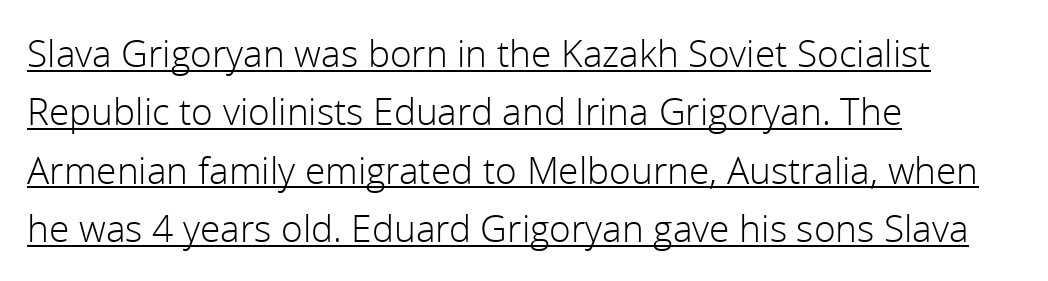
Q: Is the text bold? A: No.
Q: Is the text italic (slanted)? A: No, it is upright.
Q: Is the typeface a serif or a sans-serif typeface? A: Sans-serif.
Q: Is the text underlined? A: Yes.
Q: How is the paragraph aligned? A: Left-aligned.
Q: Is the spacing between letters normal or unusually wide? A: Normal.
Q: Is the spacing between lines tight, normal or loose? A: Normal.
Q: Width (condensed, normal, or wide)? A: Normal.
Q: x-height? A: Medium.
Q: Monospaced? A: No.
